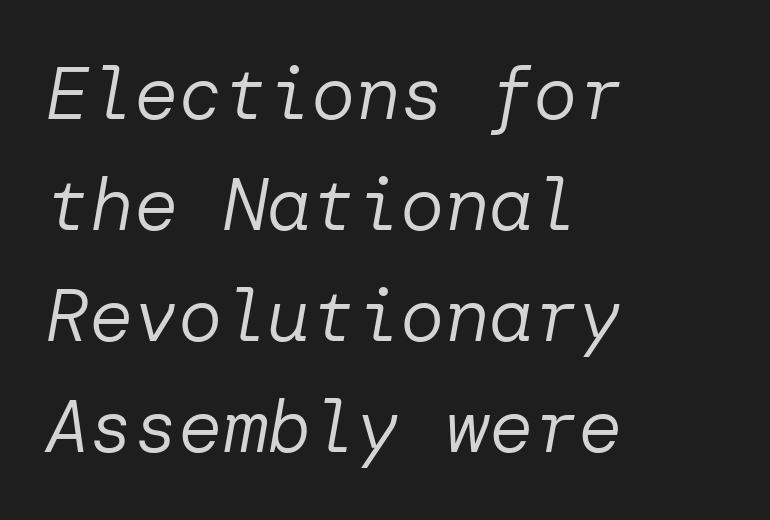
Q: Is the text bold? A: No.
Q: Is the text italic (slanted)? A: Yes, it leans right by about 10 degrees.
Q: Is the text underlined? A: No.
Q: How is the paragraph aligned? A: Left-aligned.
Q: Is the spacing between letters normal or unusually wide? A: Normal.
Q: Is the spacing between lines tight, normal or loose? A: Normal.
Q: Width (condensed, normal, or wide)? A: Normal.
Q: Stroke contrast? A: Low.
Q: x-height? A: Medium.
